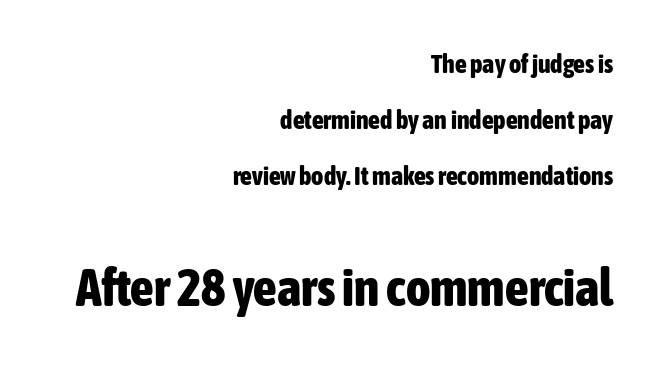
The image shows 52 px bold, condensed sans-serif type, upright; set right-aligned, loose line spacing (2.15x), normal letter spacing, not underlined; the second (bottom) block is 2.0x larger; low stroke contrast and a medium x-height.
